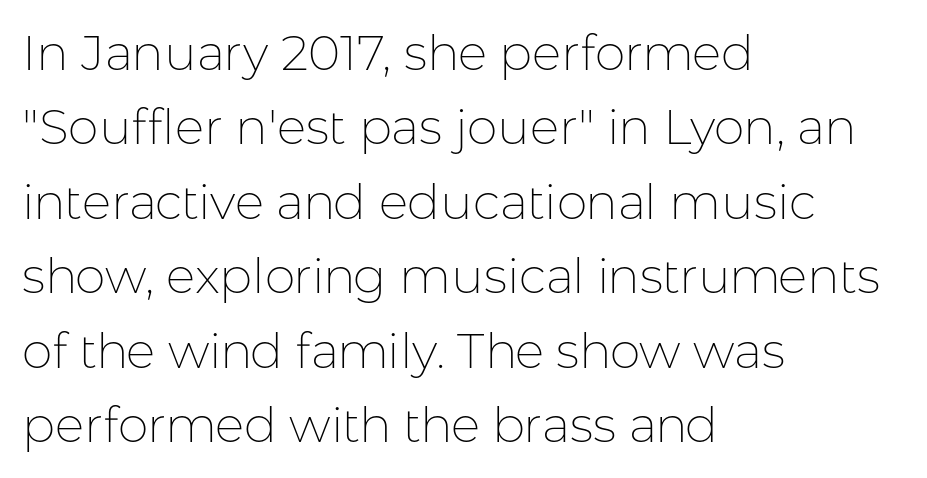
Q: Is the text bold? A: No.
Q: Is the text italic (slanted)? A: No, it is upright.
Q: Is the typeface a serif or a sans-serif typeface? A: Sans-serif.
Q: Is the text underlined? A: No.
Q: How is the paragraph aligned? A: Left-aligned.
Q: Is the spacing between letters normal or unusually wide? A: Normal.
Q: Is the spacing between lines tight, normal or loose? A: Normal.
Q: Width (condensed, normal, or wide)? A: Normal.
Q: Stroke contrast? A: Low.
Q: x-height? A: Medium.
Q: Monospaced? A: No.
